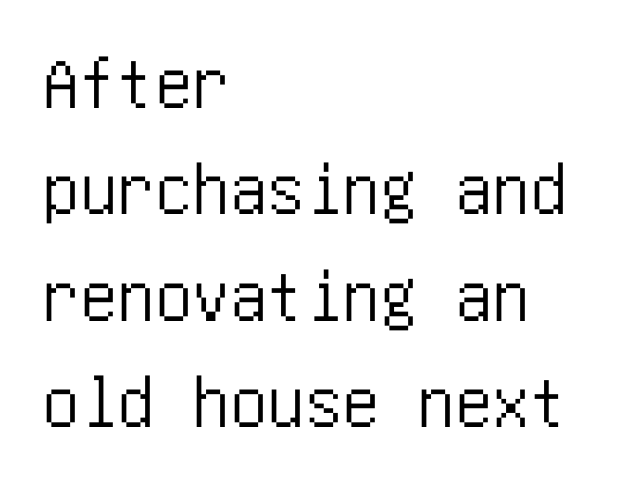
Q: Is the text italic (slanted)? A: No, it is upright.
Q: Is the typeface a serif or a sans-serif typeface? A: Sans-serif.
Q: Is the text underlined? A: No.
Q: How is the paragraph aligned? A: Left-aligned.
Q: Is the spacing between letters normal or unusually wide? A: Normal.
Q: Is the spacing between lines tight, normal or loose? A: Normal.
Q: Width (condensed, normal, or wide)? A: Condensed.
Q: Stroke contrast? A: Low.
Q: x-height? A: Large.
